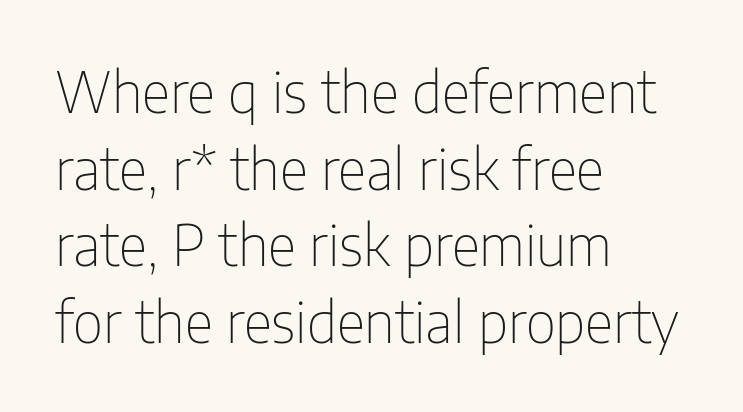
Q: Is the text bold? A: No.
Q: Is the text italic (slanted)? A: No, it is upright.
Q: Is the typeface a serif or a sans-serif typeface? A: Sans-serif.
Q: Is the text underlined? A: No.
Q: How is the paragraph aligned? A: Left-aligned.
Q: Is the spacing between letters normal or unusually wide? A: Normal.
Q: Is the spacing between lines tight, normal or loose? A: Normal.
Q: Width (condensed, normal, or wide)? A: Condensed.
Q: Stroke contrast? A: Low.
Q: x-height? A: Medium.
Q: Monospaced? A: No.
